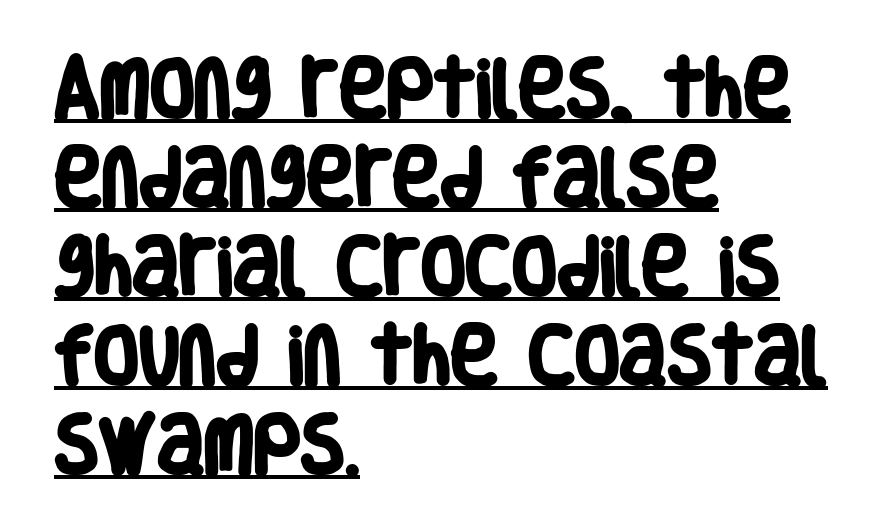
Q: Is the text bold? A: Yes.
Q: Is the typeface a serif or a sans-serif typeface? A: Sans-serif.
Q: Is the text underlined? A: Yes.
Q: How is the paragraph aligned? A: Left-aligned.
Q: Is the spacing between letters normal or unusually wide? A: Normal.
Q: Is the spacing between lines tight, normal or loose? A: Normal.
Q: Width (condensed, normal, or wide)? A: Condensed.
Q: Stroke contrast? A: Low.
Q: x-height? A: Large.
Q: Monospaced? A: No.
